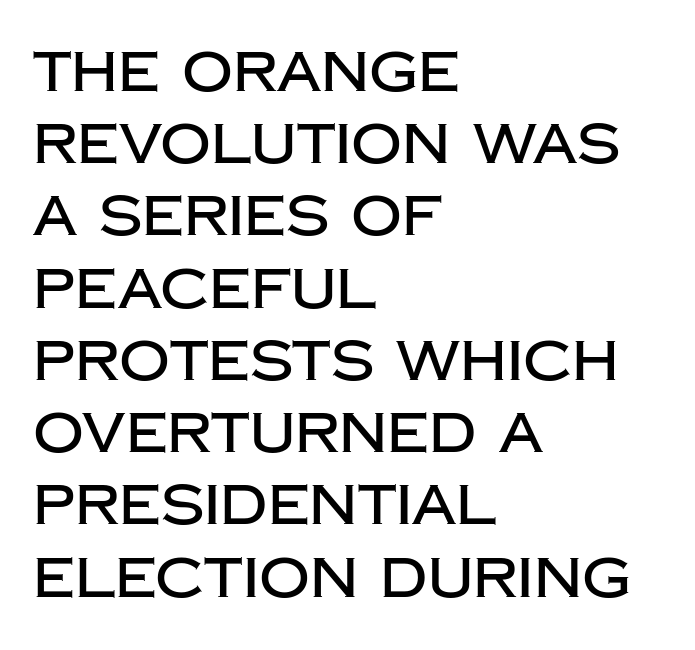
Q: Is the text italic (slanted)? A: No, it is upright.
Q: Is the typeface a serif or a sans-serif typeface? A: Sans-serif.
Q: Is the text underlined? A: No.
Q: How is the paragraph aligned? A: Left-aligned.
Q: Is the spacing between letters normal or unusually wide? A: Normal.
Q: Is the spacing between lines tight, normal or loose? A: Normal.
Q: Width (condensed, normal, or wide)? A: Normal.
Q: Stroke contrast? A: Low.
Q: x-height? A: Large.
Q: Monospaced? A: No.
